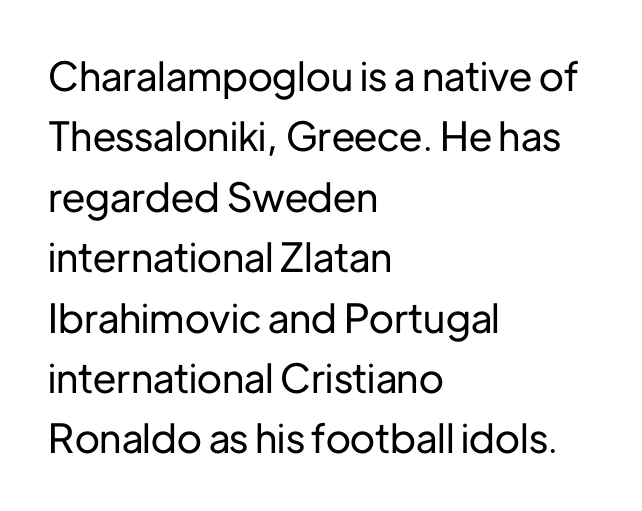
Q: Is the text italic (slanted)? A: No, it is upright.
Q: Is the typeface a serif or a sans-serif typeface? A: Sans-serif.
Q: Is the text underlined? A: No.
Q: How is the paragraph aligned? A: Left-aligned.
Q: Is the spacing between letters normal or unusually wide? A: Normal.
Q: Is the spacing between lines tight, normal or loose? A: Normal.
Q: Width (condensed, normal, or wide)? A: Normal.
Q: Stroke contrast? A: Low.
Q: x-height? A: Medium.
Q: Monospaced? A: No.
